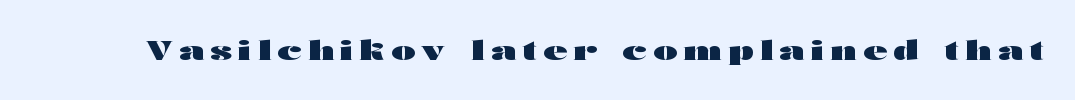
There is plenty of visible air inserted between adjacent glyphs. No word sits above an underline. The type sits square on the baseline with zero lean. The characters look thick and weighty, a clear bold.
